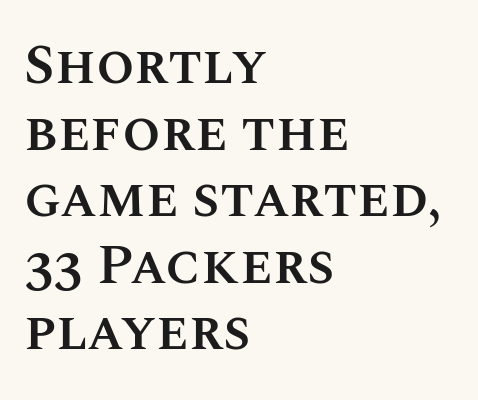
The zone under the glyphs is completely vacant. No extra tracking has been applied to these lines. The setting favours the left margin, as ordinary paragraphs usually do. The sample has been set in demibold, a notch under bold. A roman cut, with each character standing at attention.
